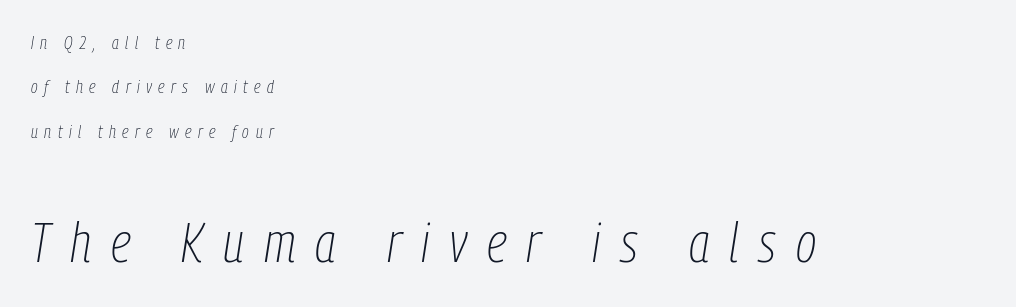
Q: Is the text bold? A: No.
Q: Is the text italic (slanted)? A: Yes, it leans right by about 9 degrees.
Q: Is the text underlined? A: No.
Q: How is the paragraph aligned? A: Left-aligned.
Q: Is the spacing between letters normal or unusually wide? A: Unusually wide.
Q: Is the spacing between lines tight, normal or loose? A: Loose.
Q: Which block of text is set in a larger size, the first (top) or the second (bottom)? A: The second (bottom) one.
Q: Width (condensed, normal, or wide)? A: Condensed.
Q: Stroke contrast? A: Low.
Q: x-height? A: Medium.
Q: Monospaced? A: No.
